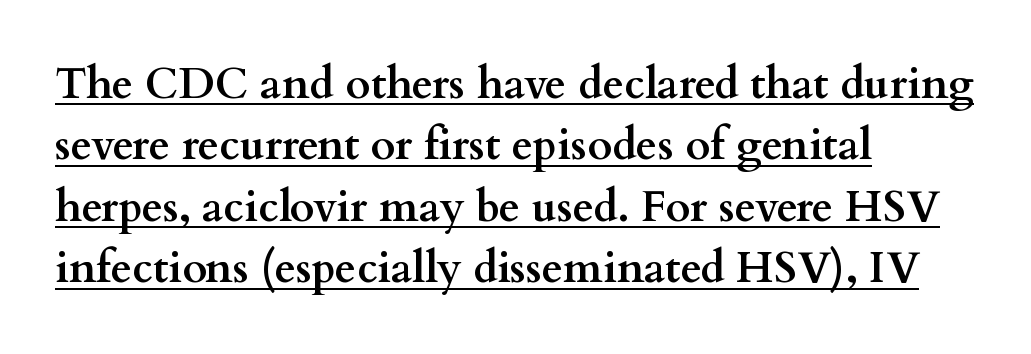
{"serif": "yes", "italic": "no", "bold": "yes", "weight": "semibold", "width": "wide", "stroke_contrast": "medium", "x_height": "small", "monospaced": "no", "underline": "yes", "align": "left", "line_spacing": "normal", "line_spacing_ratio": 1.43, "letter_spacing": "normal", "letter_spacing_em": 0.0, "glyph_px": 43}
